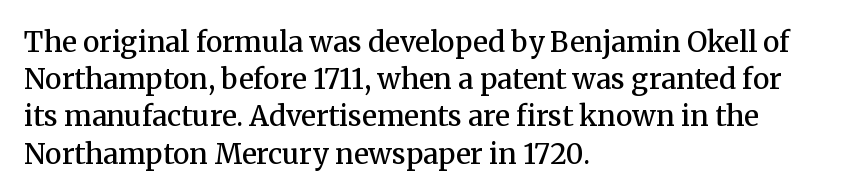
Q: Is the text bold? A: Semi-bold.
Q: Is the text italic (slanted)? A: No, it is upright.
Q: Is the typeface a serif or a sans-serif typeface? A: Serif.
Q: Is the text underlined? A: No.
Q: How is the paragraph aligned? A: Left-aligned.
Q: Is the spacing between letters normal or unusually wide? A: Normal.
Q: Is the spacing between lines tight, normal or loose? A: Normal.
Q: Width (condensed, normal, or wide)? A: Normal.
Q: Stroke contrast? A: Medium.
Q: x-height? A: Medium.
Q: Monospaced? A: No.
